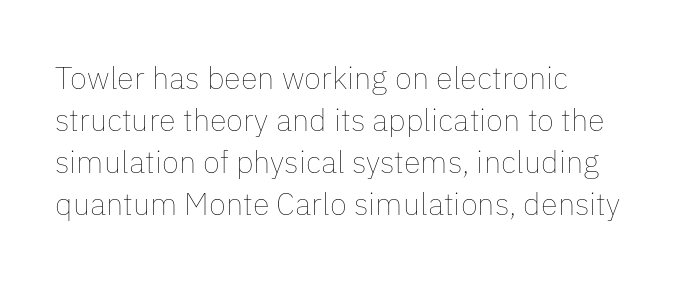
Looks like regular typesetting: each glyph gets only the width it needs. Leftover space on each line is placed entirely after the last word. This sample keeps an unexceptional amount of space between lines. Stem width sits at or under what a default text font uses. Nothing unusual about the tracking: characters are spaced as the font intends. The glyphs are unaccompanied by any horizontal stroke below them.
